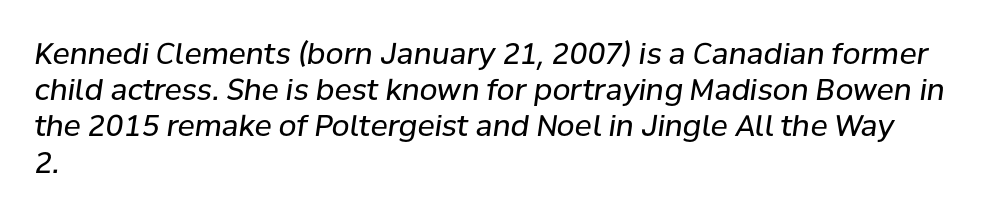
Clear beneath every line of the passage. The rag falls on the right side of this text block. The rendering uses natural spacing where letterforms have individual widths. The leading is moderate, giving the passage an even texture.
